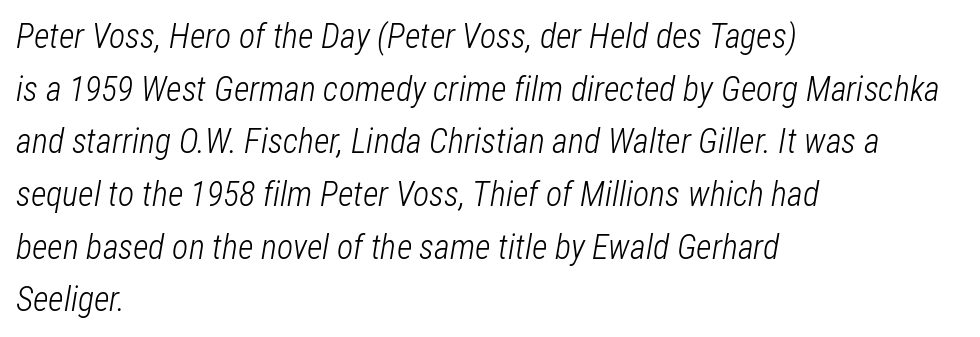
Q: Is the text bold? A: No.
Q: Is the text italic (slanted)? A: Yes, it leans right by about 12 degrees.
Q: Is the text underlined? A: No.
Q: How is the paragraph aligned? A: Left-aligned.
Q: Is the spacing between letters normal or unusually wide? A: Normal.
Q: Is the spacing between lines tight, normal or loose? A: Normal.
Q: Width (condensed, normal, or wide)? A: Condensed.
Q: Stroke contrast? A: Low.
Q: x-height? A: Medium.
Q: Monospaced? A: No.
